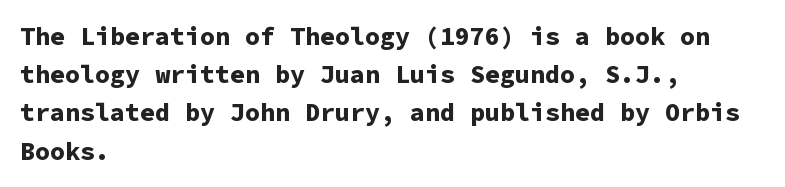
Q: Is the text bold? A: Yes.
Q: Is the text italic (slanted)? A: No, it is upright.
Q: Is the text underlined? A: No.
Q: How is the paragraph aligned? A: Left-aligned.
Q: Is the spacing between letters normal or unusually wide? A: Normal.
Q: Is the spacing between lines tight, normal or loose? A: Normal.
